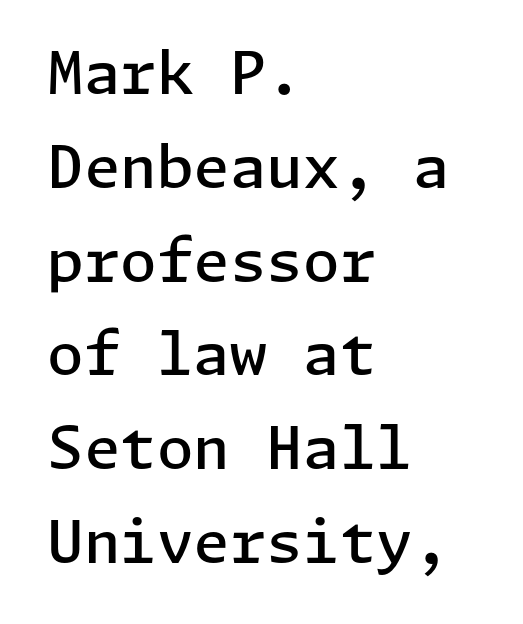
Q: Is the text bold? A: Semi-bold.
Q: Is the text italic (slanted)? A: No, it is upright.
Q: Is the typeface a serif or a sans-serif typeface? A: Sans-serif.
Q: Is the text underlined? A: No.
Q: How is the paragraph aligned? A: Left-aligned.
Q: Is the spacing between letters normal or unusually wide? A: Normal.
Q: Is the spacing between lines tight, normal or loose? A: Normal.
Q: Width (condensed, normal, or wide)? A: Normal.
Q: Stroke contrast? A: Low.
Q: x-height? A: Medium.
